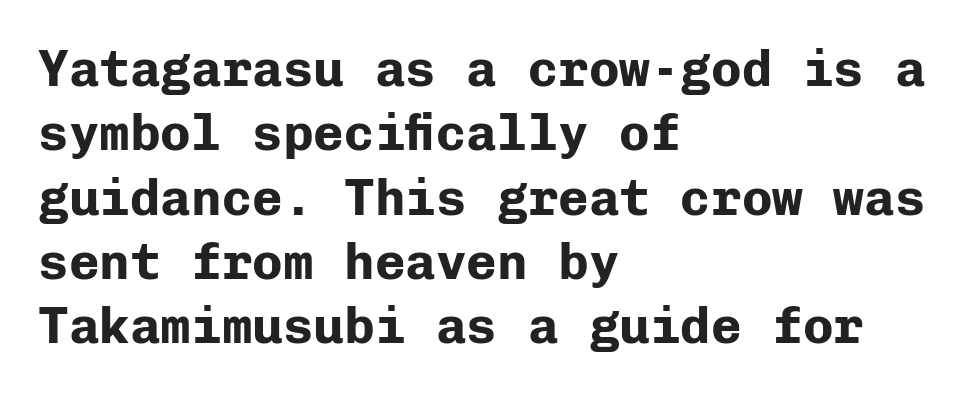
{"serif": "no", "italic": "no", "bold": "yes", "weight": "bold", "width": "normal", "stroke_contrast": "low", "x_height": "medium", "monospaced": "yes", "underline": "no", "align": "left", "line_spacing": "normal", "line_spacing_ratio": 1.26, "letter_spacing": "normal", "letter_spacing_em": 0.0, "glyph_px": 51}
